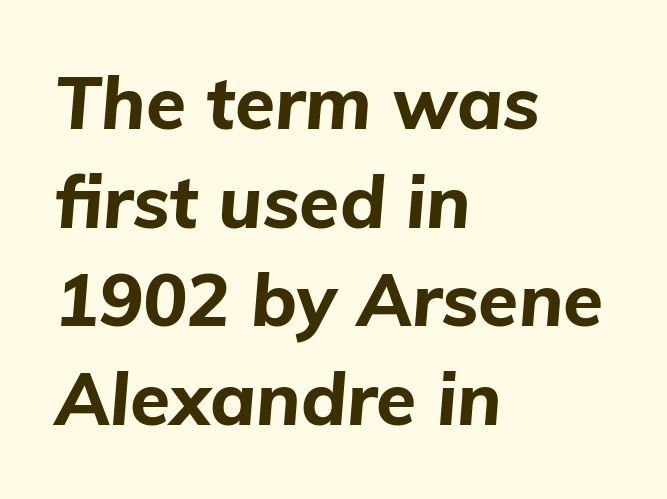
{"italic": "yes", "lean": "right", "slant_degrees": 5, "bold": "yes", "weight": "bold", "width": "normal", "stroke_contrast": "low", "x_height": "medium", "monospaced": "no", "underline": "no", "align": "left", "line_spacing": "normal", "line_spacing_ratio": 1.35, "letter_spacing": "normal", "letter_spacing_em": 0.0, "glyph_px": 73}
